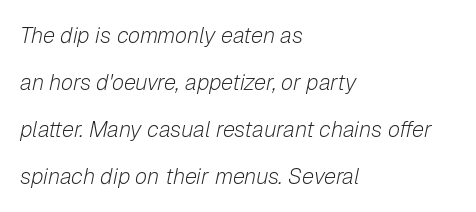
The image shows 22 px text type, italic (leaning right); set left-aligned, loose line spacing (2.14x), normal letter spacing, not underlined.
